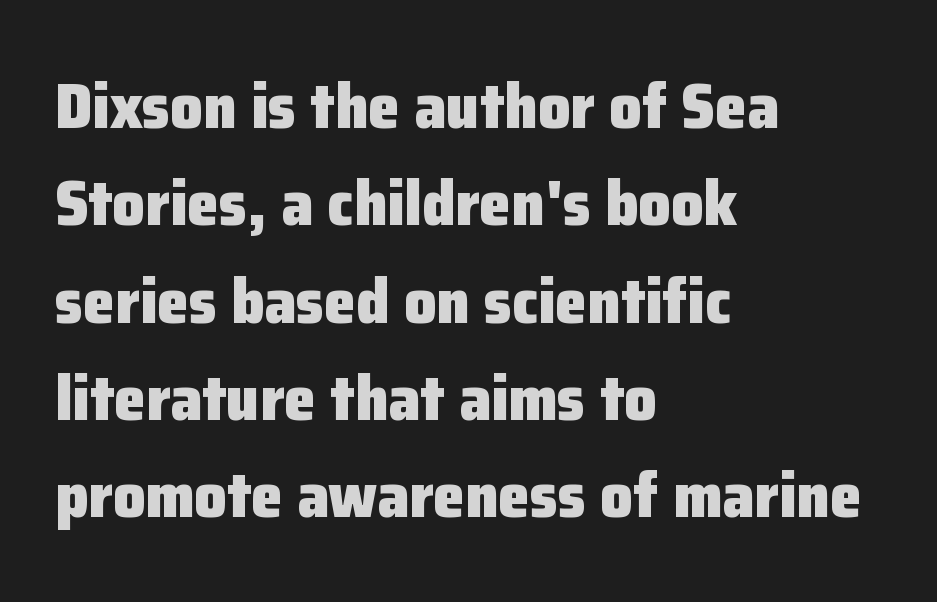
Q: Is the text bold? A: Yes.
Q: Is the text italic (slanted)? A: No, it is upright.
Q: Is the typeface a serif or a sans-serif typeface? A: Sans-serif.
Q: Is the text underlined? A: No.
Q: How is the paragraph aligned? A: Left-aligned.
Q: Is the spacing between letters normal or unusually wide? A: Normal.
Q: Is the spacing between lines tight, normal or loose? A: Normal.
Q: Width (condensed, normal, or wide)? A: Normal.
Q: Stroke contrast? A: Low.
Q: x-height? A: Medium.
Q: Monospaced? A: No.
